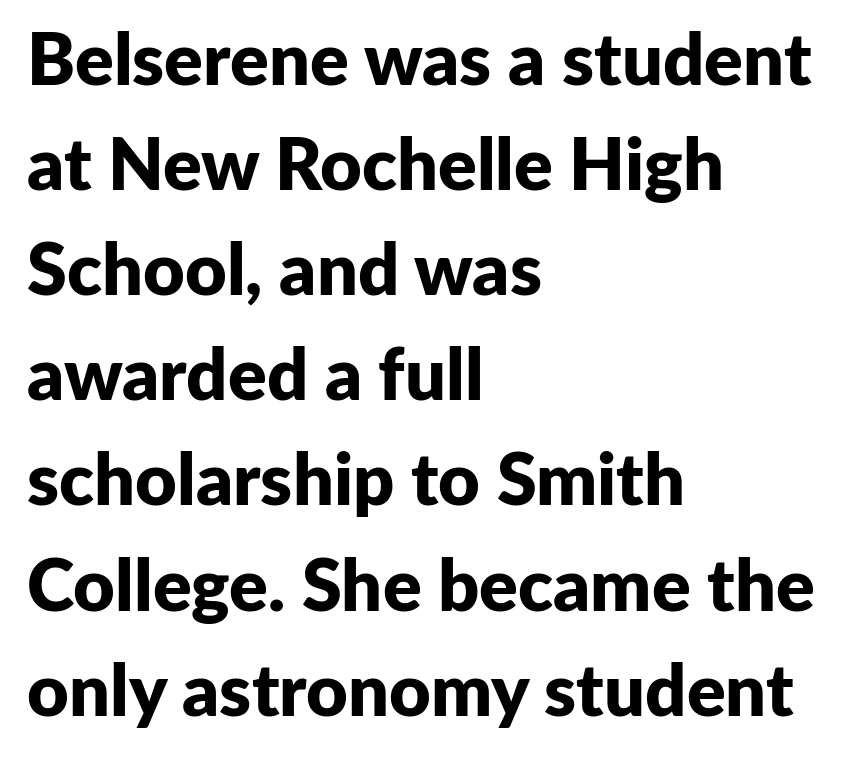
The line texture is even and compact thanks to regular tracking. Posture: upright roman. The passage shown is not underscored anywhere. The typesetter chose a ragged-right arrangement here. One glance says typical: line gaps are just what's usual.
